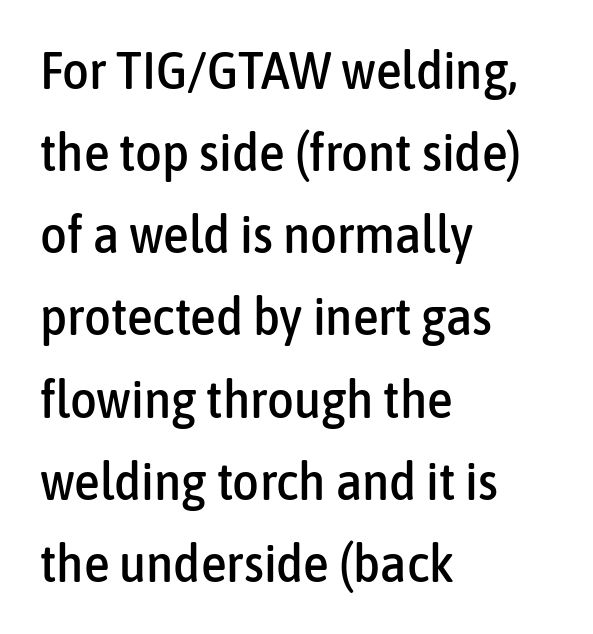
Q: Is the text italic (slanted)? A: No, it is upright.
Q: Is the typeface a serif or a sans-serif typeface? A: Sans-serif.
Q: Is the text underlined? A: No.
Q: How is the paragraph aligned? A: Left-aligned.
Q: Is the spacing between letters normal or unusually wide? A: Normal.
Q: Is the spacing between lines tight, normal or loose? A: Normal.
Q: Width (condensed, normal, or wide)? A: Condensed.
Q: Stroke contrast? A: Low.
Q: x-height? A: Medium.
Q: Monospaced? A: No.
